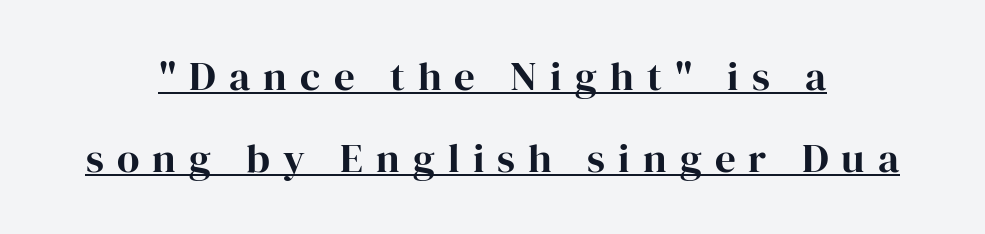
{"serif": "yes", "italic": "no", "width": "normal", "stroke_contrast": "high", "x_height": "medium", "monospaced": "no", "underline": "yes", "align": "center", "line_spacing": "loose", "line_spacing_ratio": 2.01, "letter_spacing": "wide", "letter_spacing_em": 0.32, "glyph_px": 41}
